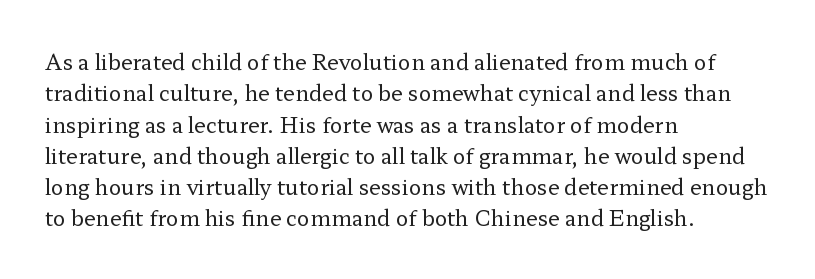
The image shows 21 px text type, upright; set left-aligned, normal line spacing (1.49x), normal letter spacing, not underlined.
